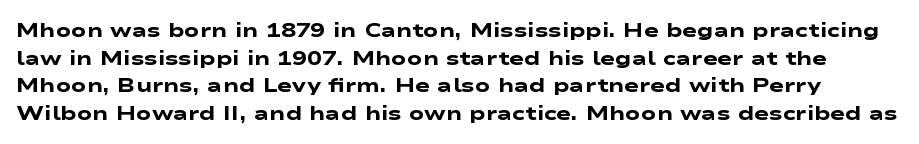
Q: Is the text bold? A: Yes.
Q: Is the text underlined? A: No.
Q: Is the spacing between letters normal or unusually wide? A: Normal.
Q: Is the spacing between lines tight, normal or loose? A: Normal.
